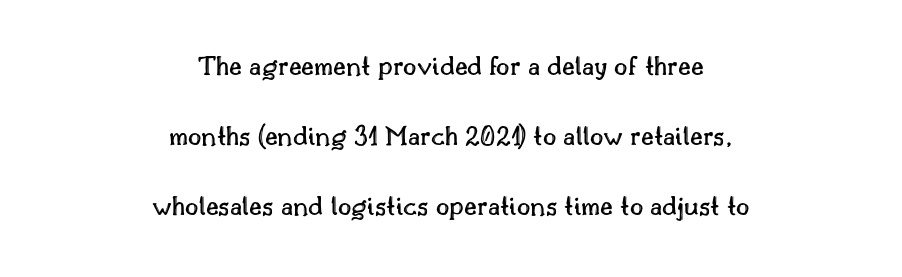
The image shows 29 px text type, upright; set centered, loose line spacing (2.42x), normal letter spacing, not underlined; a small x-height.
